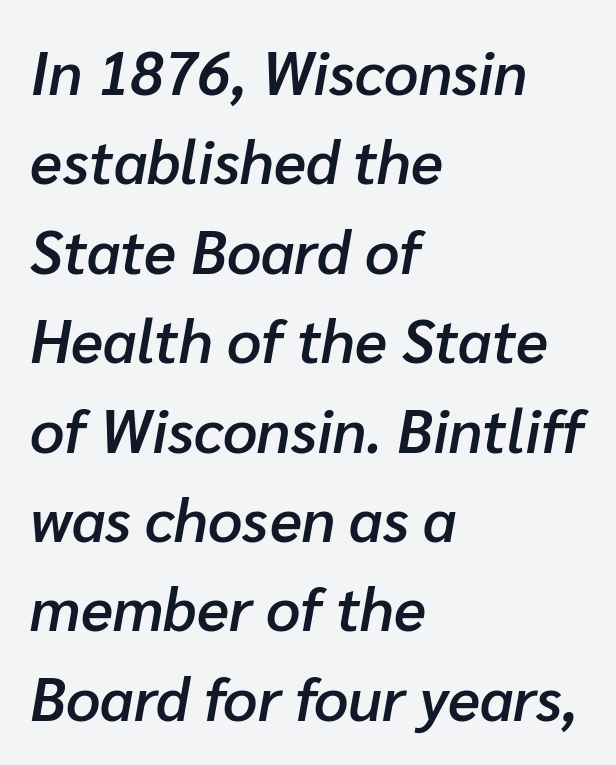
The image shows 60 px semibold type, italic (leaning right); set left-aligned, normal line spacing (1.49x), normal letter spacing, not underlined; low stroke contrast and a medium x-height.
